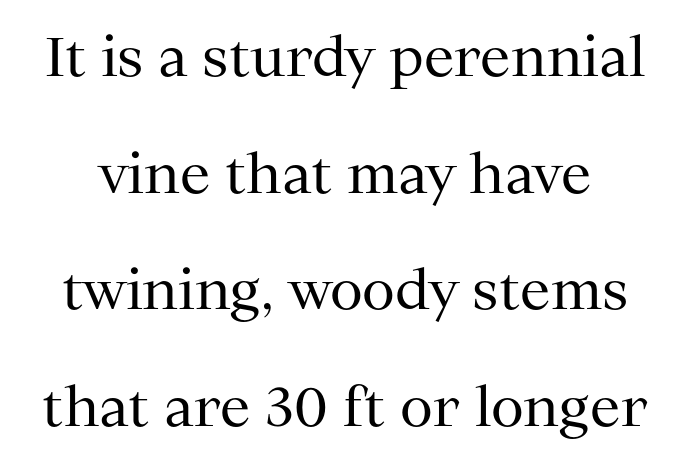
{"serif": "yes", "italic": "no", "bold": "no", "weight": "regular", "width": "normal", "stroke_contrast": "medium", "x_height": "medium", "monospaced": "no", "underline": "no", "line_spacing": "loose", "line_spacing_ratio": 2.16, "letter_spacing": "normal", "letter_spacing_em": 0.0, "glyph_px": 54}
